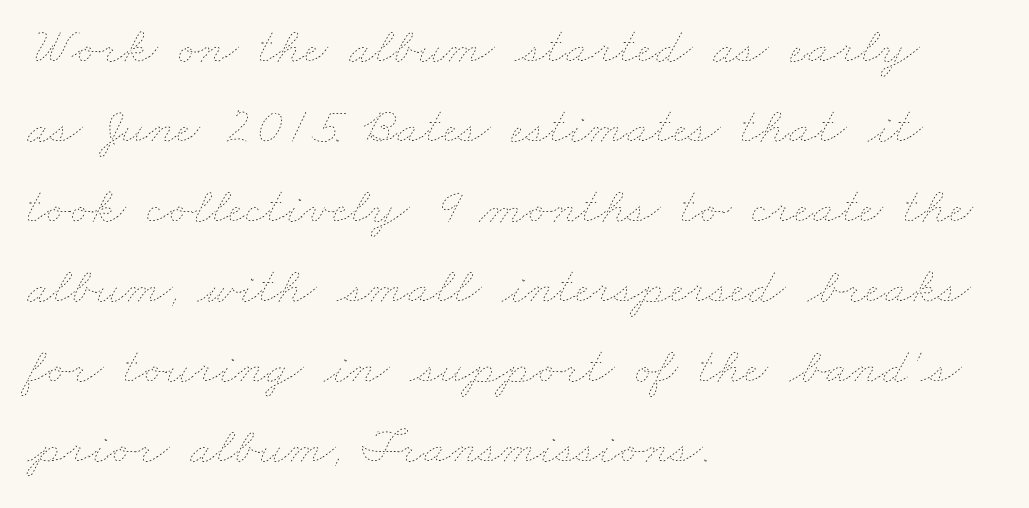
Q: Is the text bold? A: No.
Q: Is the text underlined? A: No.
Q: How is the paragraph aligned? A: Left-aligned.
Q: Is the spacing between letters normal or unusually wide? A: Normal.
Q: Is the spacing between lines tight, normal or loose? A: Normal.
Q: Width (condensed, normal, or wide)? A: Wide.
Q: Stroke contrast? A: Low.
Q: x-height? A: Small.
Q: Monospaced? A: No.
